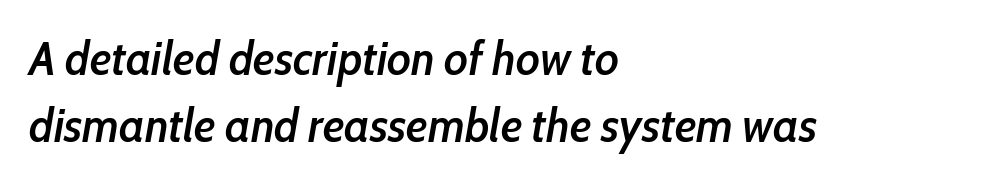
{"italic": "yes", "lean": "right", "slant_degrees": 10, "bold": "semi", "weight": "semibold", "width": "condensed", "stroke_contrast": "low", "x_height": "medium", "monospaced": "no", "underline": "no", "align": "left", "line_spacing": "normal", "line_spacing_ratio": 1.43, "letter_spacing": "normal", "letter_spacing_em": 0.0, "glyph_px": 47}
